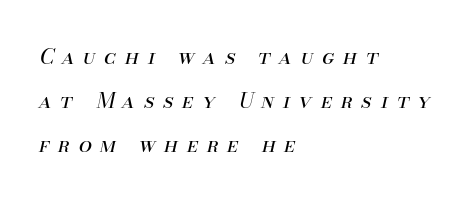
The image shows 21 px text type, italic (leaning right); set left-aligned, loose line spacing (2.09x), unusually wide letter spacing (+0.42 em), not underlined.
